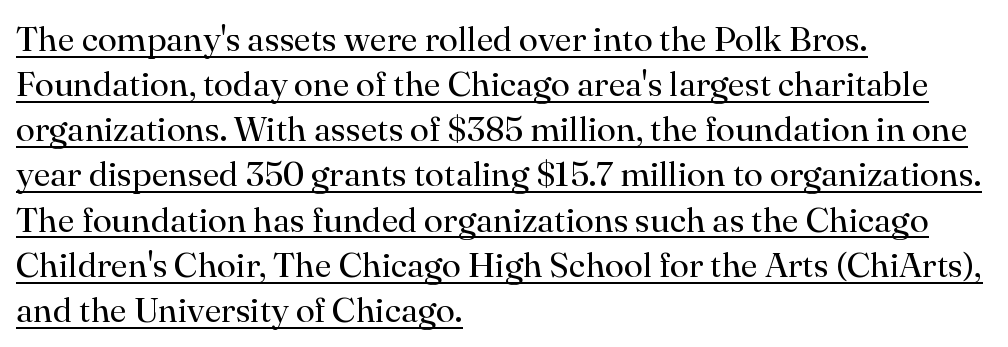
Q: Is the text bold? A: No.
Q: Is the text italic (slanted)? A: No, it is upright.
Q: Is the typeface a serif or a sans-serif typeface? A: Serif.
Q: Is the text underlined? A: Yes.
Q: How is the paragraph aligned? A: Left-aligned.
Q: Is the spacing between letters normal or unusually wide? A: Normal.
Q: Is the spacing between lines tight, normal or loose? A: Normal.
Q: Width (condensed, normal, or wide)? A: Normal.
Q: Stroke contrast? A: High.
Q: x-height? A: Small.
Q: Monospaced? A: No.
